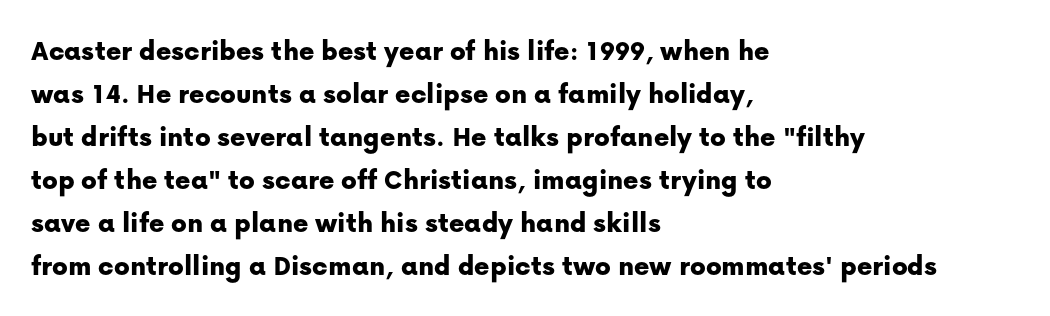
{"serif": "no", "italic": "no", "width": "normal", "stroke_contrast": "low", "x_height": "medium", "monospaced": "no", "underline": "no", "align": "left", "line_spacing": "normal", "line_spacing_ratio": 1.48, "letter_spacing": "normal", "letter_spacing_em": 0.0, "glyph_px": 29}
